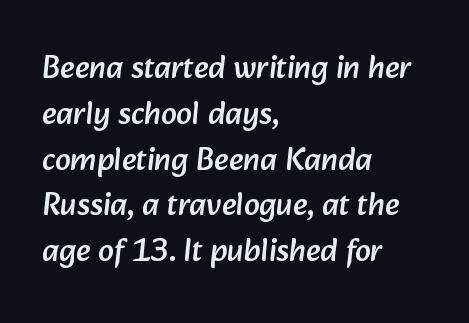
Q: Is the typeface a serif or a sans-serif typeface? A: Sans-serif.
Q: Is the text underlined? A: No.
Q: How is the paragraph aligned? A: Left-aligned.
Q: Is the spacing between letters normal or unusually wide? A: Normal.
Q: Is the spacing between lines tight, normal or loose? A: Normal.
Q: Width (condensed, normal, or wide)? A: Normal.
Q: Stroke contrast? A: Low.
Q: x-height? A: Medium.
Q: Monospaced? A: No.
